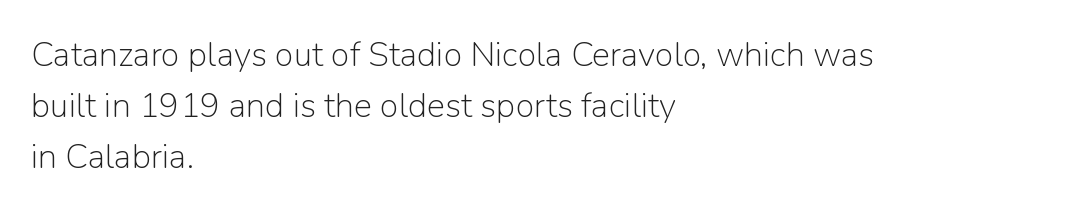
The image shows 34 px light sans-serif type, upright; set left-aligned, normal line spacing (1.5x), normal letter spacing, not underlined; low stroke contrast and a medium x-height.
